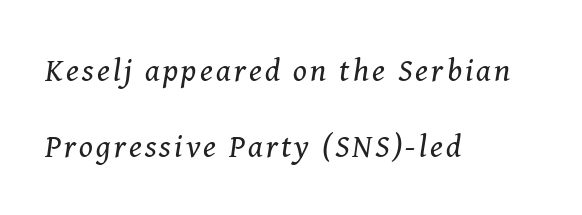
Q: Is the text bold? A: No.
Q: Is the text italic (slanted)? A: Yes, it leans right by about 8 degrees.
Q: Is the typeface a serif or a sans-serif typeface? A: Serif.
Q: Is the text underlined? A: No.
Q: How is the paragraph aligned? A: Left-aligned.
Q: Is the spacing between lines tight, normal or loose? A: Loose.
Q: Width (condensed, normal, or wide)? A: Normal.
Q: Stroke contrast? A: Medium.
Q: x-height? A: Medium.
Q: Monospaced? A: No.
